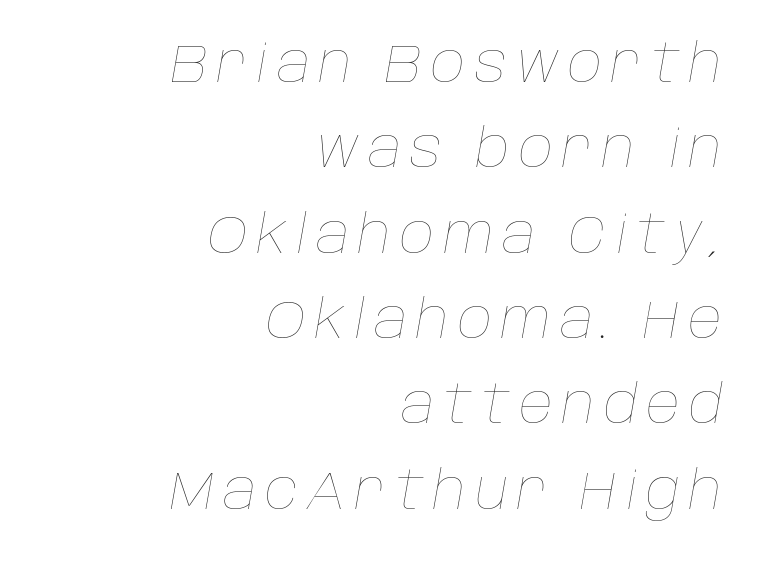
{"italic": "yes", "lean": "right", "slant_degrees": 10, "bold": "no", "weight": "thin", "width": "normal", "stroke_contrast": "low", "x_height": "large", "monospaced": "no", "underline": "no", "align": "right", "line_spacing": "normal", "line_spacing_ratio": 1.61, "glyph_px": 53}
